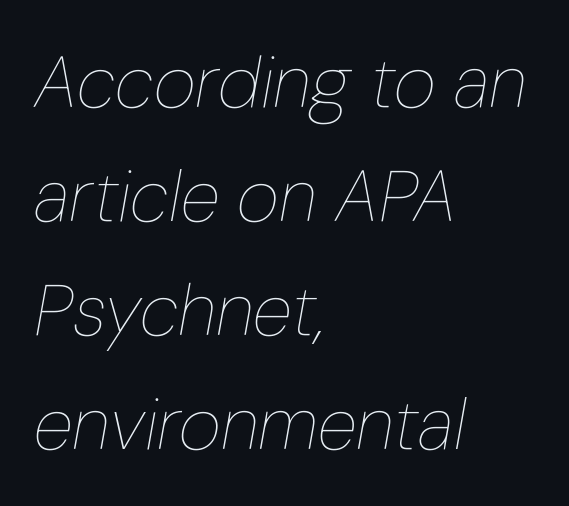
Q: Is the text bold? A: No.
Q: Is the text italic (slanted)? A: Yes, it leans right by about 10 degrees.
Q: Is the text underlined? A: No.
Q: How is the paragraph aligned? A: Left-aligned.
Q: Is the spacing between letters normal or unusually wide? A: Normal.
Q: Is the spacing between lines tight, normal or loose? A: Normal.
Q: Width (condensed, normal, or wide)? A: Condensed.
Q: Stroke contrast? A: Low.
Q: x-height? A: Medium.
Q: Monospaced? A: No.
